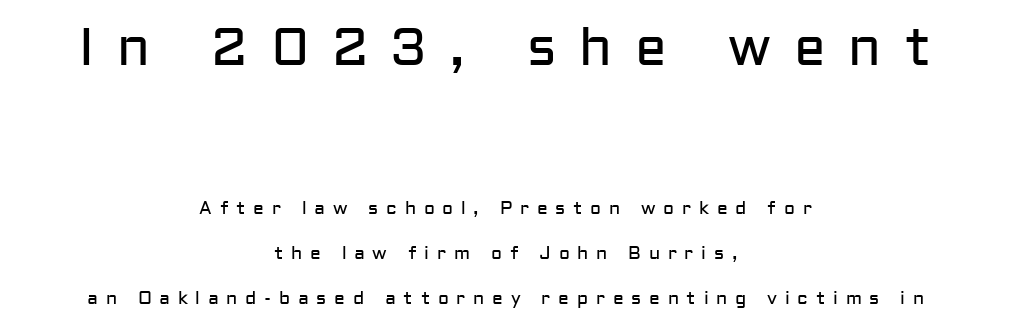
The image shows 53 px regular-weight sans-serif type, upright; set centered, loose line spacing (2.5x), unusually wide letter spacing (+0.43 em), not underlined; the first (top) block is 2.94x larger; low stroke contrast and a medium x-height.
